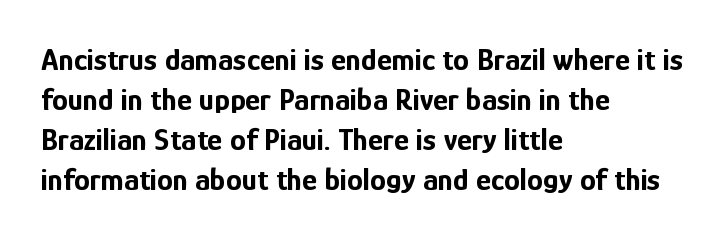
The image shows 32 px bold, condensed sans-serif type, upright; set left-aligned, normal line spacing (1.25x), normal letter spacing, not underlined; low stroke contrast and a medium x-height.
